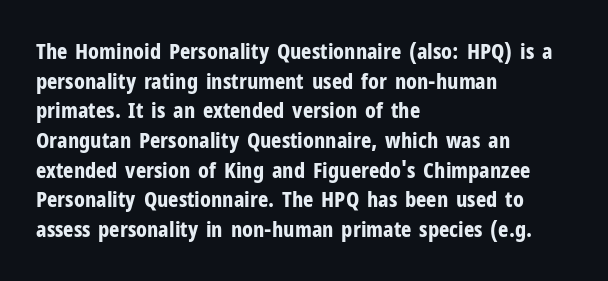
Q: Is the text bold? A: Yes.
Q: Is the text italic (slanted)? A: No, it is upright.
Q: Is the text underlined? A: No.
Q: How is the paragraph aligned? A: Left-aligned.
Q: Is the spacing between letters normal or unusually wide? A: Normal.
Q: Is the spacing between lines tight, normal or loose? A: Normal.
